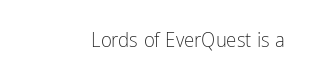
{"italic": "no", "bold": "no", "underline": "no", "align": "right", "letter_spacing": "normal", "letter_spacing_em": 0.0, "glyph_px": 21}
